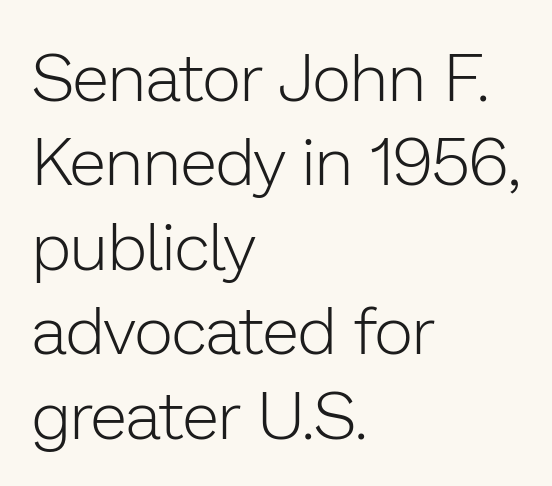
Q: Is the text bold? A: No.
Q: Is the text italic (slanted)? A: No, it is upright.
Q: Is the typeface a serif or a sans-serif typeface? A: Sans-serif.
Q: Is the text underlined? A: No.
Q: How is the paragraph aligned? A: Left-aligned.
Q: Is the spacing between letters normal or unusually wide? A: Normal.
Q: Is the spacing between lines tight, normal or loose? A: Normal.
Q: Width (condensed, normal, or wide)? A: Normal.
Q: Stroke contrast? A: Low.
Q: x-height? A: Medium.
Q: Monospaced? A: No.
